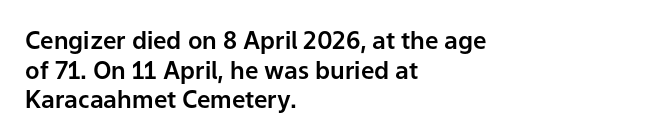
The image shows 24 px text type, upright; set left-aligned, line spacing 1.23x, normal letter spacing, not underlined.
